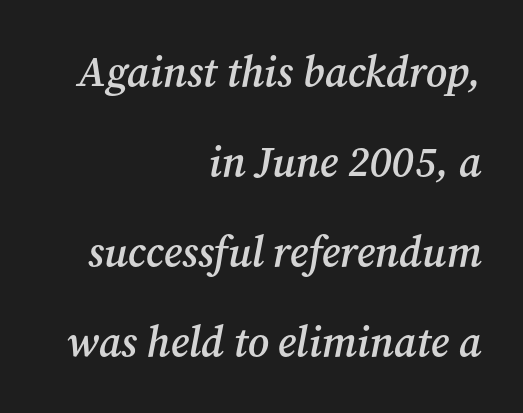
{"serif": "yes", "italic": "yes", "lean": "right", "slant_degrees": 12, "bold": "semi", "weight": "semibold", "width": "normal", "stroke_contrast": "medium", "x_height": "medium", "monospaced": "no", "underline": "no", "align": "right", "line_spacing": "loose", "line_spacing_ratio": 2.14, "letter_spacing": "normal", "letter_spacing_em": 0.0, "glyph_px": 42}
